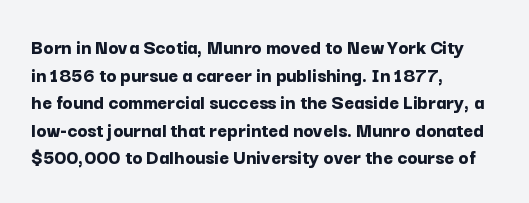
The image shows 21 px bold type, upright; set left-aligned, normal line spacing (1.31x), normal letter spacing, not underlined.
